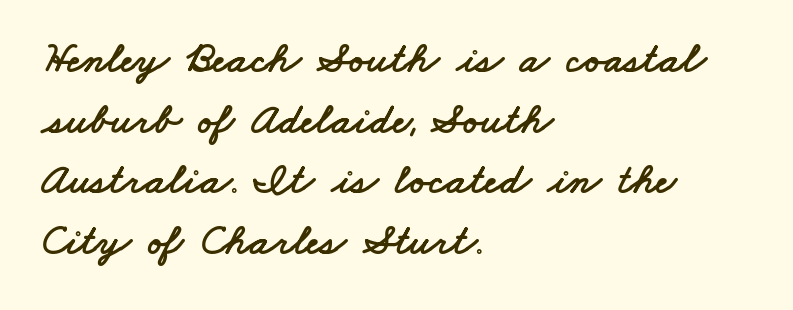
{"serif": "no", "width": "wide", "stroke_contrast": "low", "x_height": "small", "monospaced": "no", "underline": "no", "align": "left", "line_spacing": "normal", "line_spacing_ratio": 1.41, "letter_spacing": "normal", "letter_spacing_em": 0.0, "glyph_px": 43}
